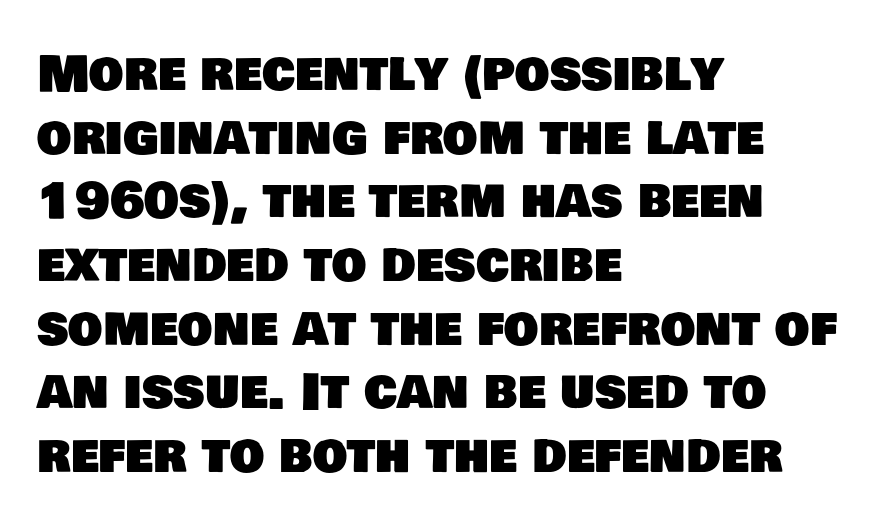
Q: Is the typeface a serif or a sans-serif typeface? A: Sans-serif.
Q: Is the text underlined? A: No.
Q: How is the paragraph aligned? A: Left-aligned.
Q: Is the spacing between letters normal or unusually wide? A: Normal.
Q: Is the spacing between lines tight, normal or loose? A: Normal.
Q: Width (condensed, normal, or wide)? A: Normal.
Q: Stroke contrast? A: Low.
Q: x-height? A: Large.
Q: Monospaced? A: No.
